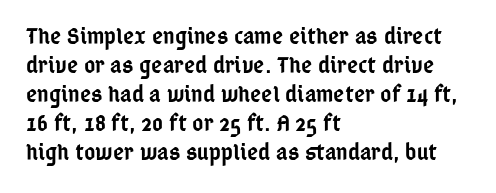
{"italic": "no", "bold": "semi", "underline": "no", "align": "left", "line_spacing_ratio": 1.21, "letter_spacing": "normal", "letter_spacing_em": 0.0, "glyph_px": 24}
